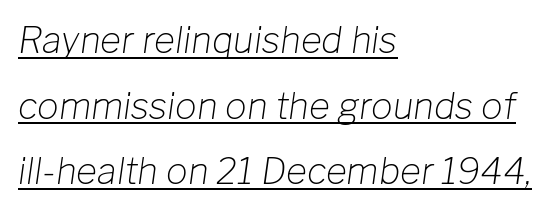
The image shows 36 px light type, italic (leaning right); set left-aligned, line spacing 1.82x, normal letter spacing, underlined; low stroke contrast and a medium x-height.
